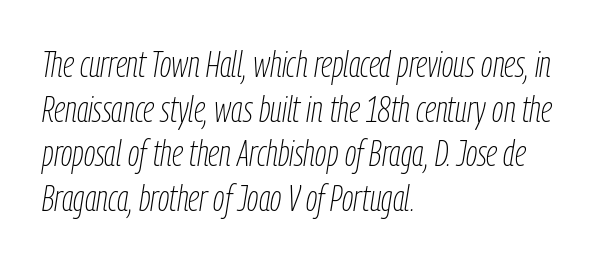
{"italic": "yes", "lean": "right", "slant_degrees": 9, "bold": "no", "weight": "thin", "width": "condensed", "stroke_contrast": "low", "x_height": "medium", "monospaced": "no", "underline": "no", "align": "left", "line_spacing_ratio": 1.24, "letter_spacing": "normal", "letter_spacing_em": 0.0, "glyph_px": 36}
